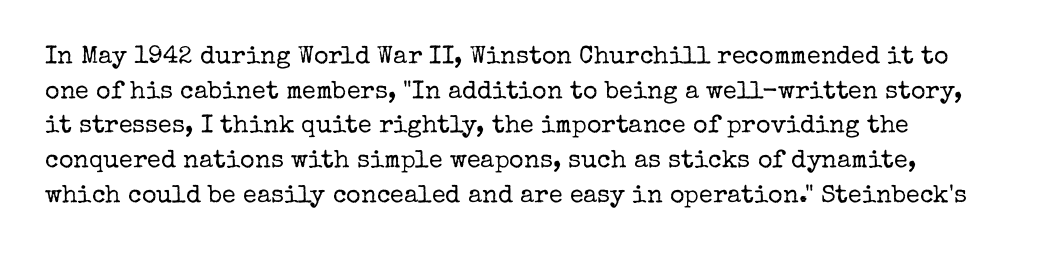
Every character sits straight up, as roman type does. Spacing between characters is what you'd get straight out of the box. Stems and bowls with no extra thickness — not bold. Evenly set lines give the paragraph a standard silhouette.
